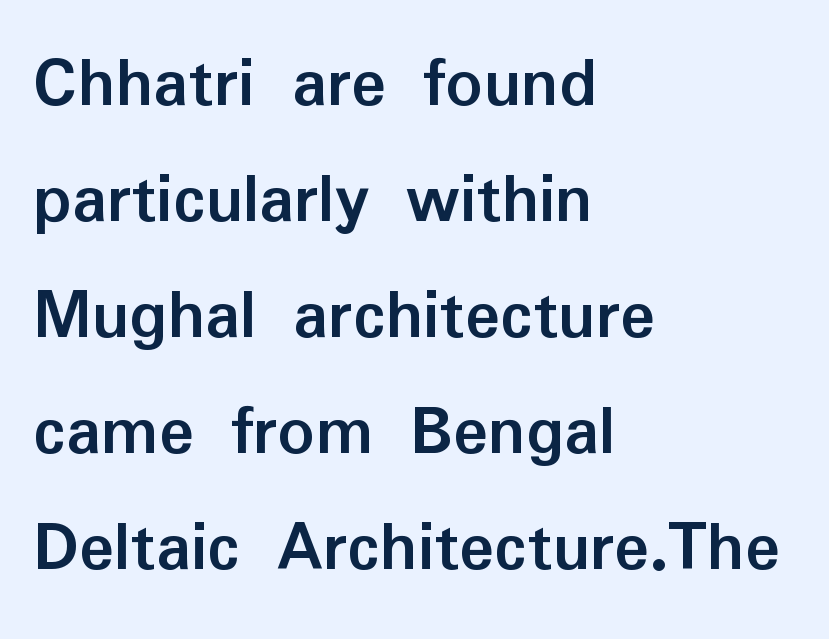
{"serif": "no", "italic": "no", "bold": "yes", "weight": "semibold", "width": "normal", "stroke_contrast": "low", "x_height": "medium", "monospaced": "no", "underline": "no", "align": "left", "line_spacing": "normal", "line_spacing_ratio": 1.59, "letter_spacing": "normal", "letter_spacing_em": 0.0, "glyph_px": 73}
